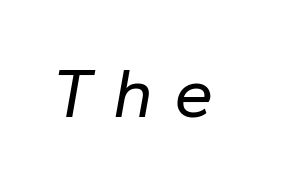
The image shows 71 px regular-weight type, italic (leaning right); set unusually wide letter spacing (+0.28 em), not underlined; low stroke contrast and a medium x-height.
